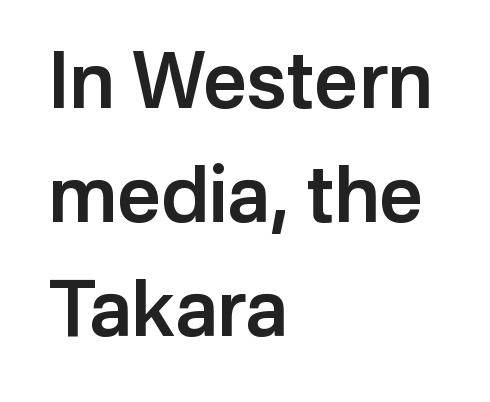
The image shows 77 px semibold sans-serif type, upright; set left-aligned, normal line spacing (1.48x), normal letter spacing, not underlined; low stroke contrast and a medium x-height.
